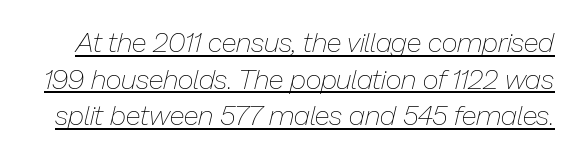
The image shows 28 px thin type, italic (leaning right); set normal line spacing (1.31x), normal letter spacing, underlined; low stroke contrast and a medium x-height.
